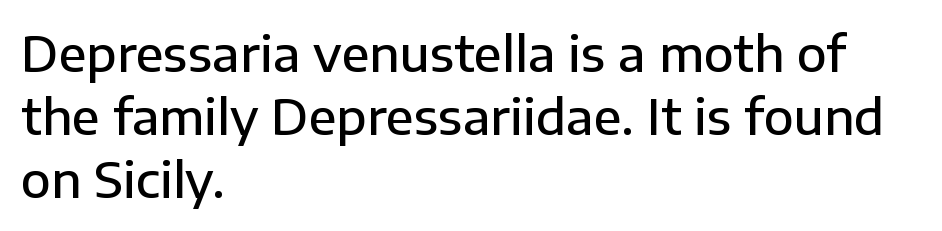
The image shows 49 px semibold sans-serif type, upright; set left-aligned, normal line spacing (1.29x), normal letter spacing, not underlined; low stroke contrast and a medium x-height.
